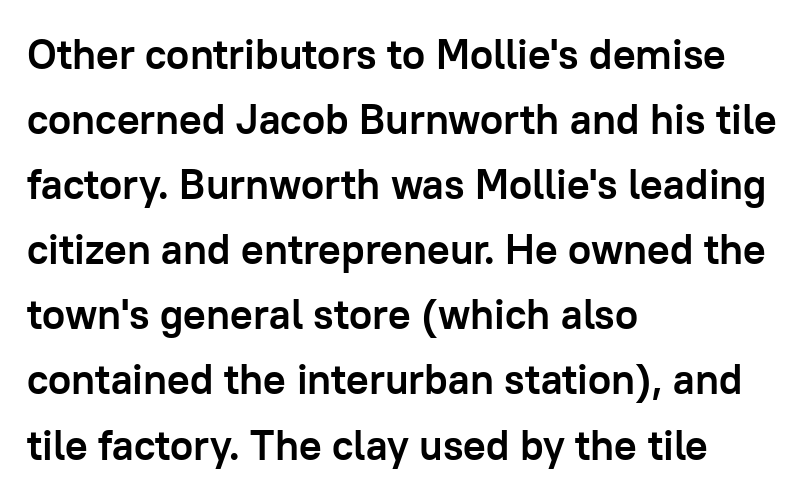
The letters are bold, with thick, heavy strokes. Underline: absent. The paragraph shown leans on its left margin. The horizontal fit of the characters is conventional and even. Rendered with straight, roman letterforms.
